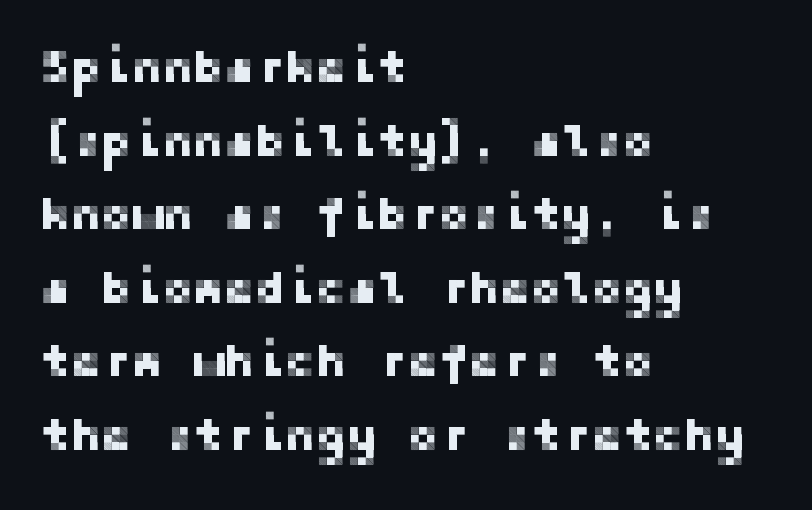
Descender tails drop into unmarked territory. If you drew a ruler down the left edge, every line would touch it. The leading is moderate, giving the passage an even texture. I'd call this a sans setting — the letters go barefoot.
